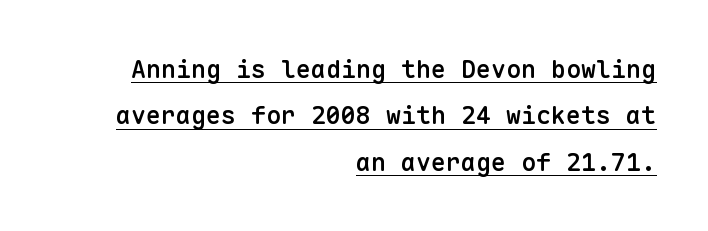
Q: Is the text bold? A: Semi-bold.
Q: Is the text italic (slanted)? A: No, it is upright.
Q: Is the text underlined? A: Yes.
Q: How is the paragraph aligned? A: Right-aligned.
Q: Is the spacing between letters normal or unusually wide? A: Normal.
